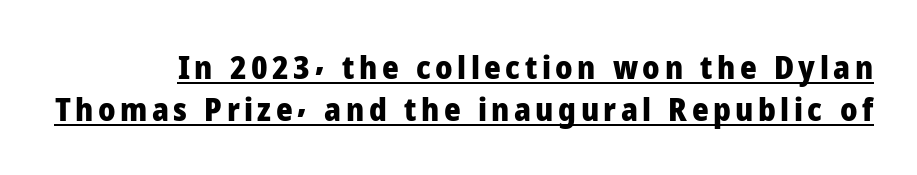
Q: Is the text bold? A: Yes.
Q: Is the text italic (slanted)? A: No, it is upright.
Q: Is the typeface a serif or a sans-serif typeface? A: Sans-serif.
Q: Is the text underlined? A: Yes.
Q: Is the spacing between lines tight, normal or loose? A: Normal.
Q: Width (condensed, normal, or wide)? A: Normal.
Q: Stroke contrast? A: Low.
Q: x-height? A: Medium.
Q: Monospaced? A: No.
